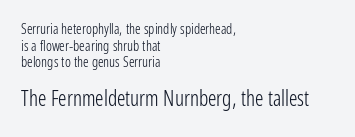
Q: Is the text bold? A: No.
Q: Is the text italic (slanted)? A: No, it is upright.
Q: Is the text underlined? A: No.
Q: How is the paragraph aligned? A: Left-aligned.
Q: Is the spacing between letters normal or unusually wide? A: Normal.
Q: Which block of text is set in a larger size, the first (top) or the second (bottom)? A: The second (bottom) one.
